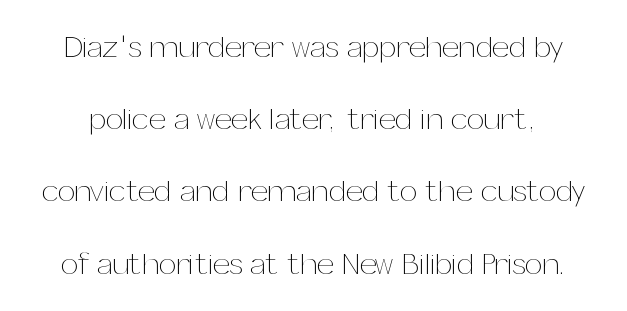
Q: Is the text bold? A: No.
Q: Is the text italic (slanted)? A: No, it is upright.
Q: Is the text underlined? A: No.
Q: Is the spacing between letters normal or unusually wide? A: Normal.
Q: Is the spacing between lines tight, normal or loose? A: Loose.
Q: Width (condensed, normal, or wide)? A: Normal.
Q: Stroke contrast? A: Medium.
Q: x-height? A: Medium.
Q: Monospaced? A: No.
